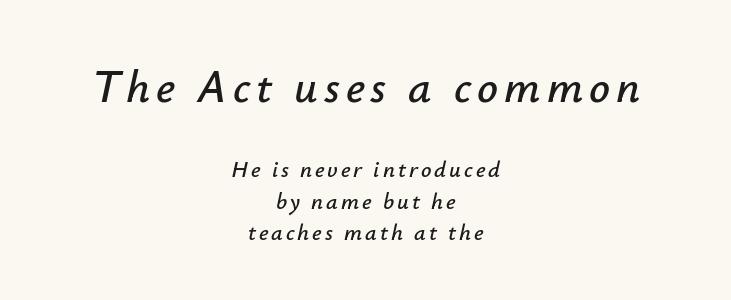
{"italic": "yes", "lean": "right", "slant_degrees": 12, "width": "normal", "stroke_contrast": "low", "x_height": "small", "monospaced": "no", "underline": "no", "align": "center", "line_spacing": "normal", "line_spacing_ratio": 1.36, "larger_block": "first", "size_ratio": 2.0, "glyph_px": 46}
